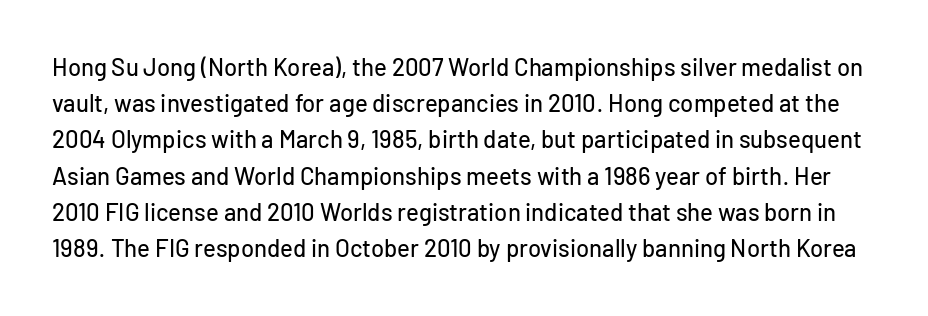
Q: Is the text italic (slanted)? A: No, it is upright.
Q: Is the text underlined? A: No.
Q: Is the spacing between letters normal or unusually wide? A: Normal.
Q: Is the spacing between lines tight, normal or loose? A: Normal.
